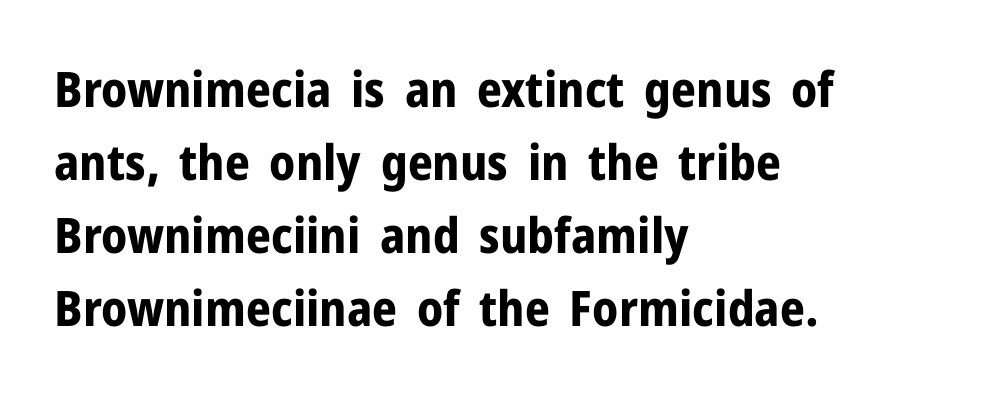
The image shows 49 px bold sans-serif type, upright; set left-aligned, normal line spacing (1.49x), normal letter spacing, not underlined; low stroke contrast and a medium x-height.
